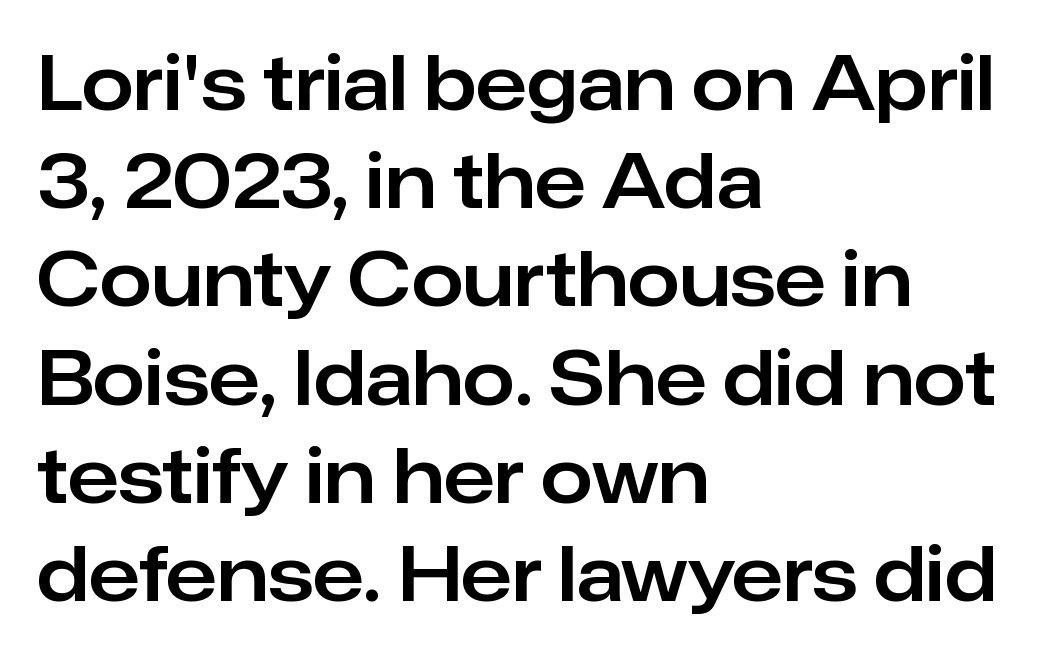
The image shows 75 px sans-serif type, upright; set left-aligned, normal line spacing (1.31x), normal letter spacing, not underlined; low stroke contrast and a medium x-height.
